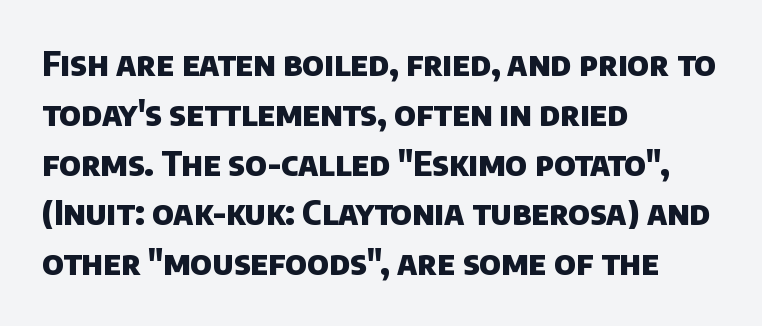
The image shows 33 px heavy sans-serif type; set left-aligned, normal line spacing (1.51x), normal letter spacing, not underlined; low stroke contrast and a large x-height.
